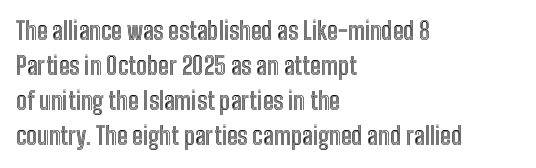
Style check: upright. The designer left line spacing at the default. Casual observation: everything's shoved over to the left. Tracking here is standard; glyphs follow each other at the usual distance. The foot of each line stays bare and open.
